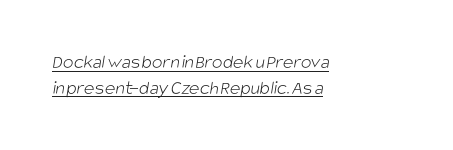
The image shows 20 px text type; set left-aligned, normal line spacing (1.29x), normal letter spacing, underlined.
